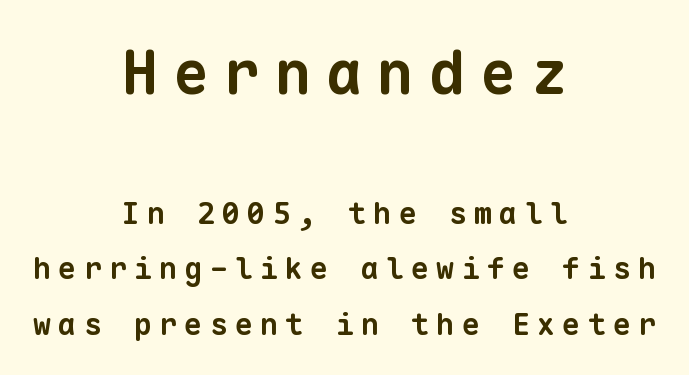
The letters are spread apart with noticeably loose tracking. A typesetter would label this face a sans. In terms of weight, the rendering is a true, heavy bold. Check under the words: just untouched page. Caption: upper text group enlarged, lower text group reduced.
